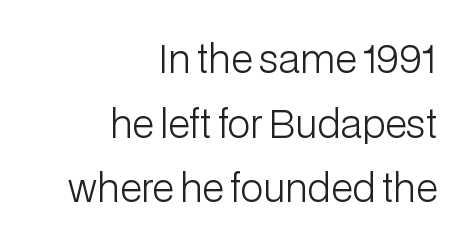
Q: Is the text bold? A: No.
Q: Is the text italic (slanted)? A: No, it is upright.
Q: Is the typeface a serif or a sans-serif typeface? A: Sans-serif.
Q: Is the text underlined? A: No.
Q: How is the paragraph aligned? A: Right-aligned.
Q: Is the spacing between letters normal or unusually wide? A: Normal.
Q: Is the spacing between lines tight, normal or loose? A: Normal.
Q: Width (condensed, normal, or wide)? A: Normal.
Q: Stroke contrast? A: Low.
Q: x-height? A: Medium.
Q: Monospaced? A: No.
